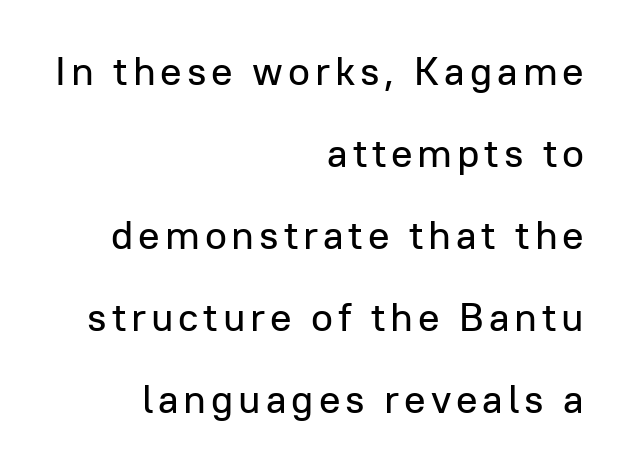
The image shows 40 px sans-serif type, upright; set right-aligned, loose line spacing (2.05x), not underlined; low stroke contrast and a medium x-height.
